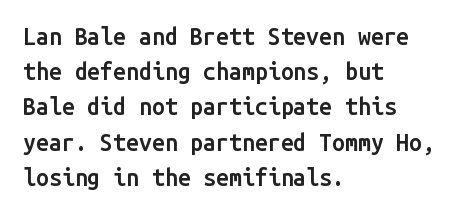
The image shows 23 px text type, upright; set left-aligned, normal line spacing (1.53x), normal letter spacing, not underlined.
